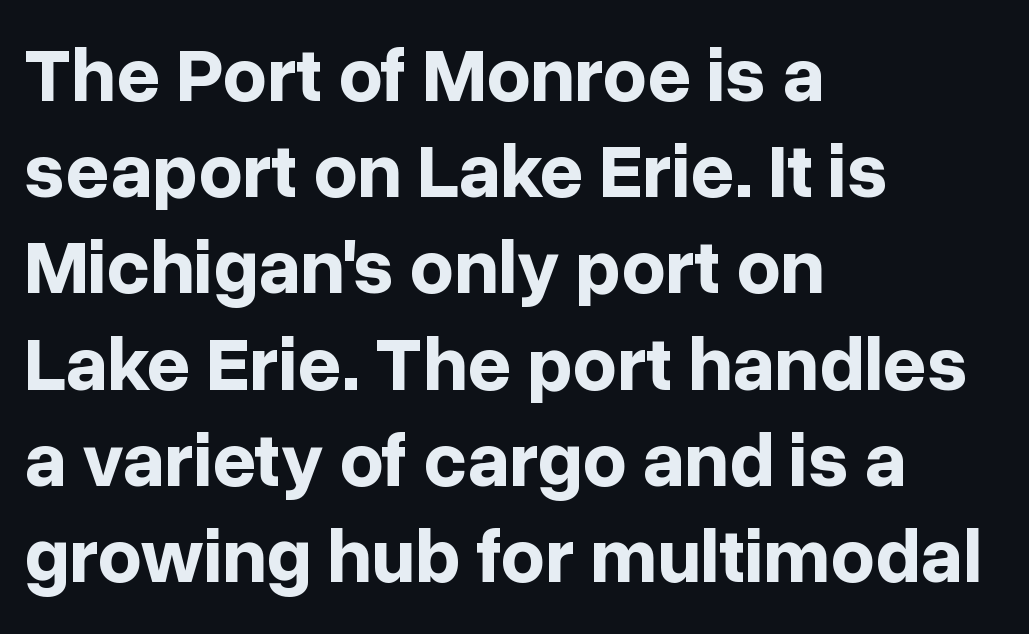
{"serif": "no", "italic": "no", "bold": "yes", "weight": "bold", "width": "normal", "stroke_contrast": "low", "x_height": "medium", "monospaced": "no", "underline": "no", "align": "left", "line_spacing": "normal", "line_spacing_ratio": 1.25, "letter_spacing": "normal", "letter_spacing_em": 0.0, "glyph_px": 77}
